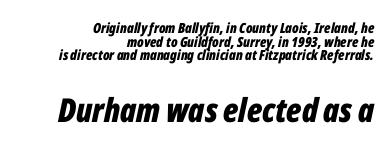
Q: Is the text bold? A: Yes.
Q: Is the text italic (slanted)? A: Yes, it leans right by about 12 degrees.
Q: Is the text underlined? A: No.
Q: How is the paragraph aligned? A: Right-aligned.
Q: Is the spacing between letters normal or unusually wide? A: Normal.
Q: Is the spacing between lines tight, normal or loose? A: Tight.
Q: Which block of text is set in a larger size, the first (top) or the second (bottom)? A: The second (bottom) one.
Q: Width (condensed, normal, or wide)? A: Condensed.
Q: Stroke contrast? A: Low.
Q: x-height? A: Medium.
Q: Monospaced? A: No.
